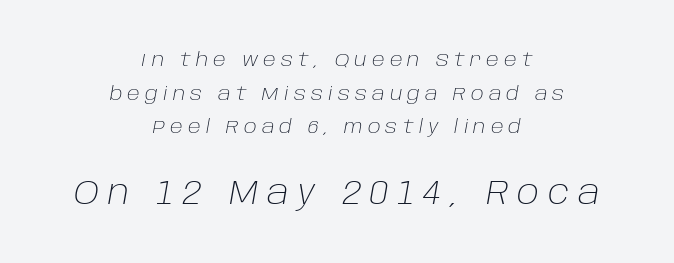
Notice how the passage keeps no hard edge, just a central spine. Note the varied advance widths — an 'i' is clearly narrower than an 'm'. The letterforms stand isolated, each surrounded by extra space. Characters are canted at an angle relative to the baseline's perpendicular. The letters in the lower block stand taller than those in the block above. A light-to-regular cut is what we see here.
